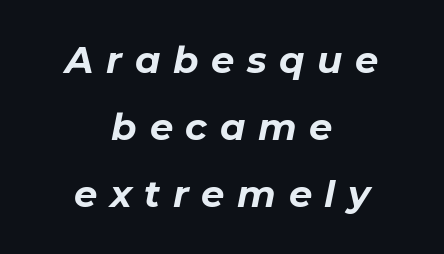
Clear beneath every line of the passage. These lines are rendered in a variable-pitch font. A typesetter would call this heavily tracked-out type. Short and long lines alike share a common midpoint. Strokes here are thick enough to call this a true bold. Slanted lettering throughout.
